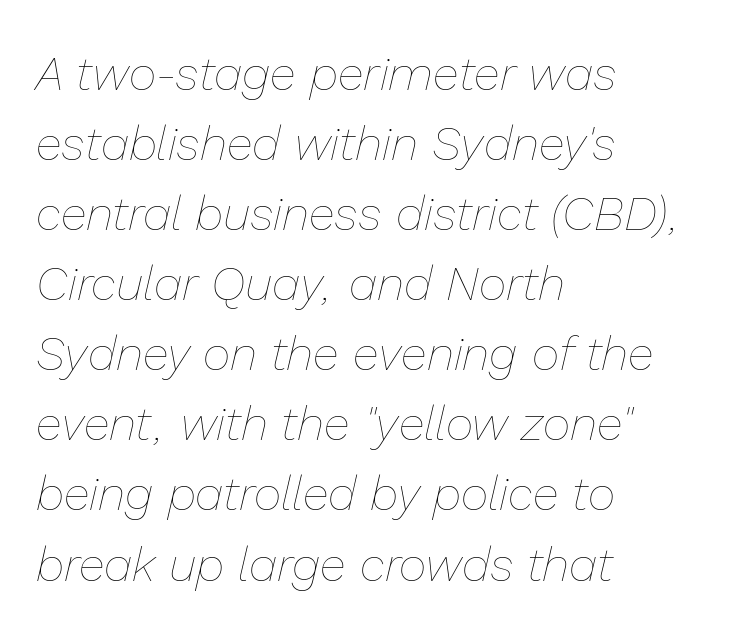
{"italic": "yes", "lean": "right", "slant_degrees": 13, "bold": "no", "weight": "thin", "width": "normal", "stroke_contrast": "low", "x_height": "medium", "monospaced": "no", "underline": "no", "align": "left", "line_spacing": "normal", "line_spacing_ratio": 1.46, "letter_spacing": "normal", "letter_spacing_em": 0.0, "glyph_px": 48}
